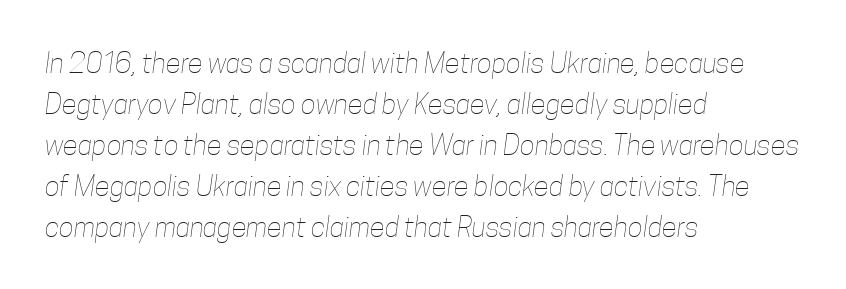
The image shows 28 px thin, condensed type; set left-aligned, normal line spacing (1.46x), normal letter spacing, not underlined; low stroke contrast and a medium x-height.
